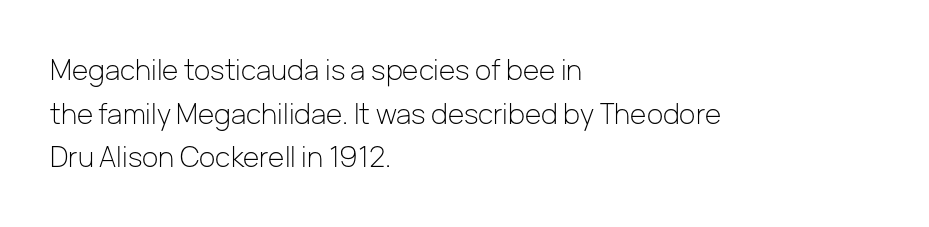
Q: Is the text bold? A: No.
Q: Is the text italic (slanted)? A: No, it is upright.
Q: Is the typeface a serif or a sans-serif typeface? A: Sans-serif.
Q: Is the text underlined? A: No.
Q: How is the paragraph aligned? A: Left-aligned.
Q: Is the spacing between letters normal or unusually wide? A: Normal.
Q: Is the spacing between lines tight, normal or loose? A: Normal.
Q: Width (condensed, normal, or wide)? A: Normal.
Q: Stroke contrast? A: Low.
Q: x-height? A: Medium.
Q: Monospaced? A: No.
